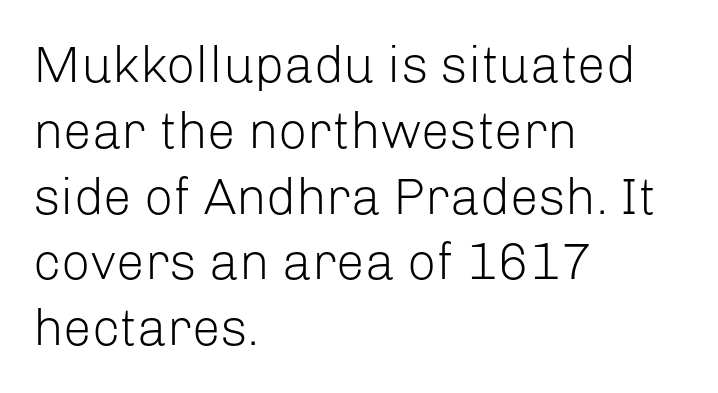
The image shows 51 px light sans-serif type, upright; set left-aligned, normal line spacing (1.29x), normal letter spacing, not underlined; low stroke contrast and a medium x-height.
